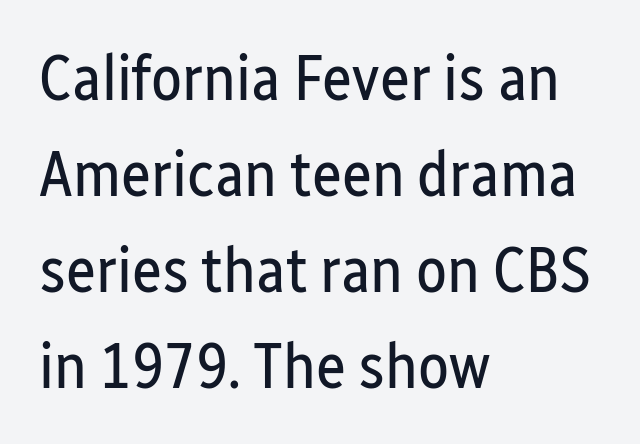
A classic flush-left, rag-right setting is used for this passage. Think of a printed novel: that variable character pitch is what you see here. Underline: absent. If you drew a line through each stem, it would be perfectly vertical.
